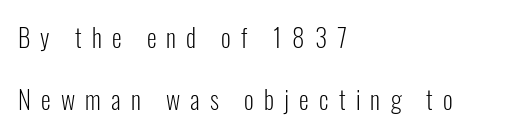
The image shows 25 px text type, upright; set left-aligned, loose line spacing (2.48x), unusually wide letter spacing (+0.41 em), not underlined.
